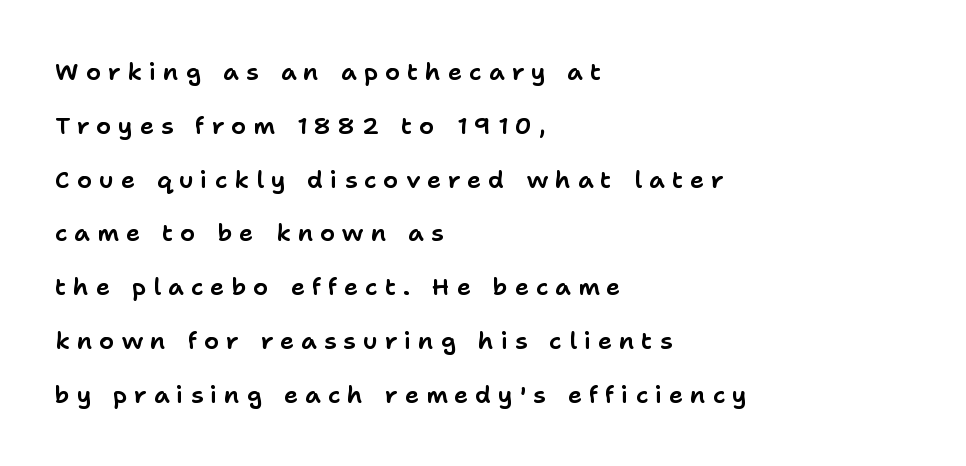
{"italic": "no", "underline": "no", "align": "left", "line_spacing": "loose", "line_spacing_ratio": 2.24, "letter_spacing": "wide", "letter_spacing_em": 0.29, "glyph_px": 24}
